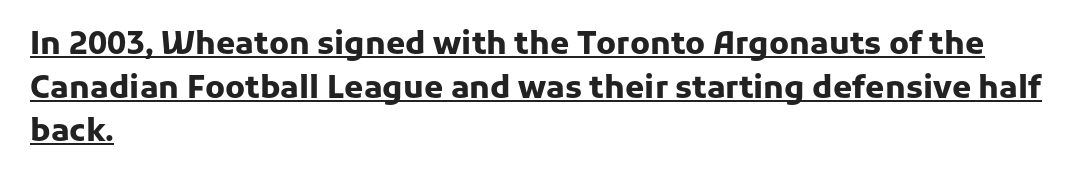
{"serif": "no", "italic": "no", "bold": "yes", "weight": "heavy", "width": "normal", "stroke_contrast": "low", "x_height": "medium", "monospaced": "no", "underline": "yes", "align": "left", "line_spacing": "normal", "line_spacing_ratio": 1.41, "letter_spacing": "normal", "letter_spacing_em": 0.0, "glyph_px": 31}
